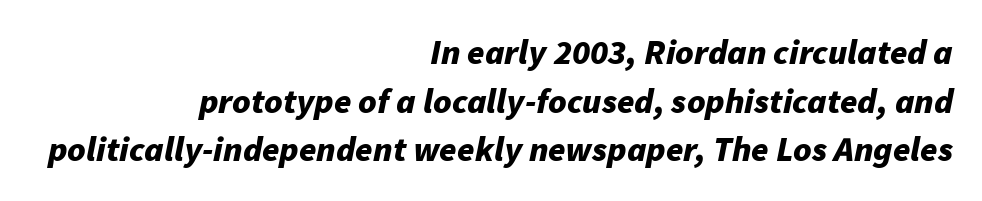
Q: Is the text bold? A: Yes.
Q: Is the text italic (slanted)? A: Yes, it leans right by about 11 degrees.
Q: Is the text underlined? A: No.
Q: How is the paragraph aligned? A: Right-aligned.
Q: Is the spacing between letters normal or unusually wide? A: Normal.
Q: Is the spacing between lines tight, normal or loose? A: Normal.
Q: Width (condensed, normal, or wide)? A: Normal.
Q: Stroke contrast? A: Low.
Q: x-height? A: Medium.
Q: Monospaced? A: No.
